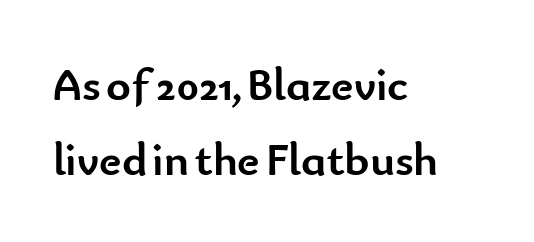
The glyphs are unaccompanied by any horizontal stroke below them. Does the type have serifs? No, each stem ends abruptly. This sample has the flowing, uneven cadence of proportional lettering. The ragged edge is on the right, which tells us the setting is flush left.
